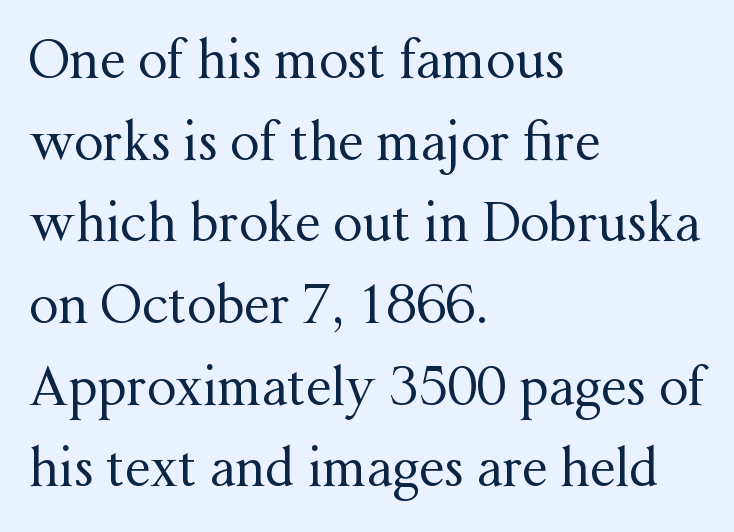
Q: Is the text bold? A: No.
Q: Is the text italic (slanted)? A: No, it is upright.
Q: Is the typeface a serif or a sans-serif typeface? A: Serif.
Q: Is the text underlined? A: No.
Q: How is the paragraph aligned? A: Left-aligned.
Q: Is the spacing between letters normal or unusually wide? A: Normal.
Q: Is the spacing between lines tight, normal or loose? A: Normal.
Q: Width (condensed, normal, or wide)? A: Normal.
Q: Stroke contrast? A: Medium.
Q: x-height? A: Medium.
Q: Monospaced? A: No.
